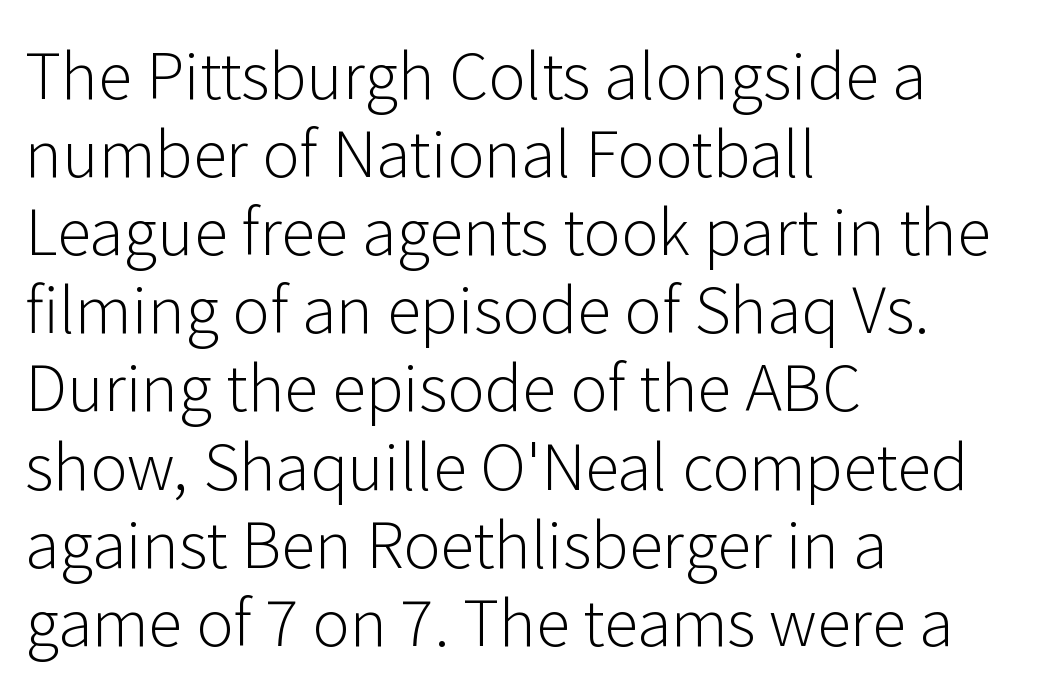
Check the space under the baseline: it is left empty. A typesetter would call this proportional, since set widths differ per character. The compositor pushed each line to the left boundary. The specimen reads as upright at a glance.
